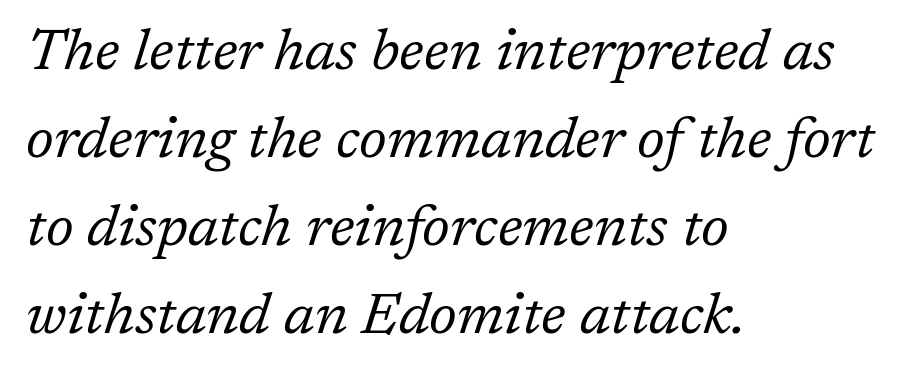
Each word holds together tightly as a unit, with standard inter-letter gaps. Normally led — the rows are evenly, conventionally spaced. Descenders are the only things crossing below the line. A classic flush-left, rag-right setting is used for this passage. This sample uses an oblique cut, with every glyph tilted off the vertical. This is serif lettering, the kind often seen in printed books.
